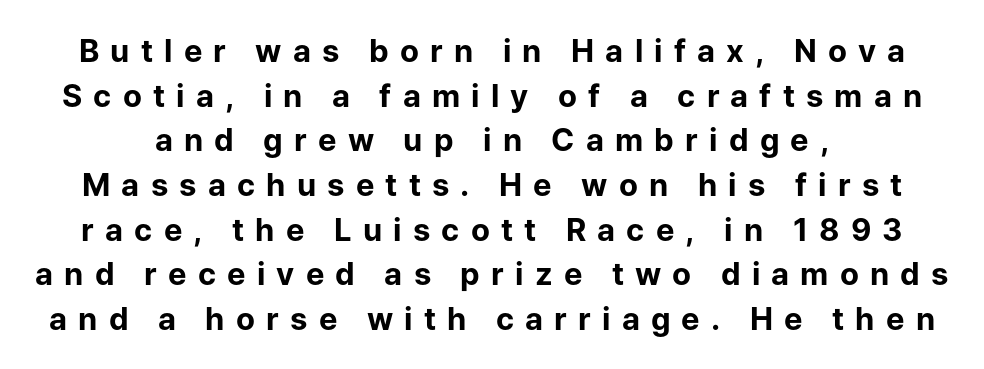
This block has exactly the height ordinary leading produces. Substantial extra tracking has been applied to these lines. The font's upright variant was chosen for this text. Bold? Absolutely — the strokes are thick and heavy.
